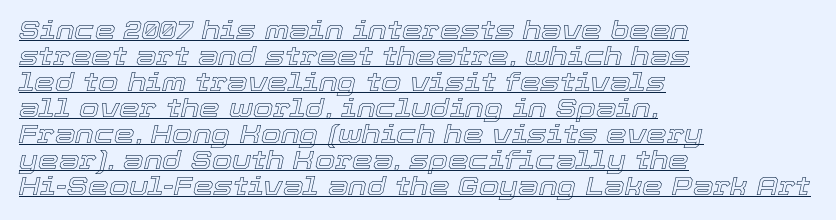
{"italic": "yes", "lean": "right", "slant_degrees": 12, "underline": "yes", "align": "left", "line_spacing": "tight", "line_spacing_ratio": 1.0, "letter_spacing": "normal", "letter_spacing_em": 0.0, "glyph_px": 26}
